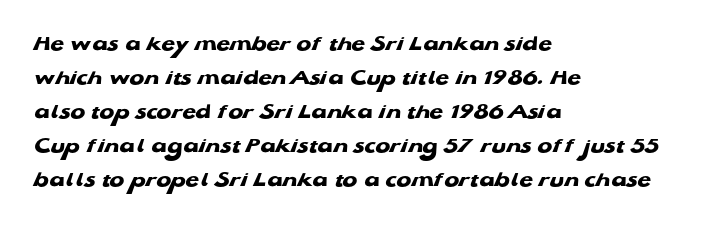
Q: Is the text bold? A: Yes.
Q: Is the text underlined? A: No.
Q: How is the paragraph aligned? A: Left-aligned.
Q: Is the spacing between letters normal or unusually wide? A: Normal.
Q: Is the spacing between lines tight, normal or loose? A: Normal.
